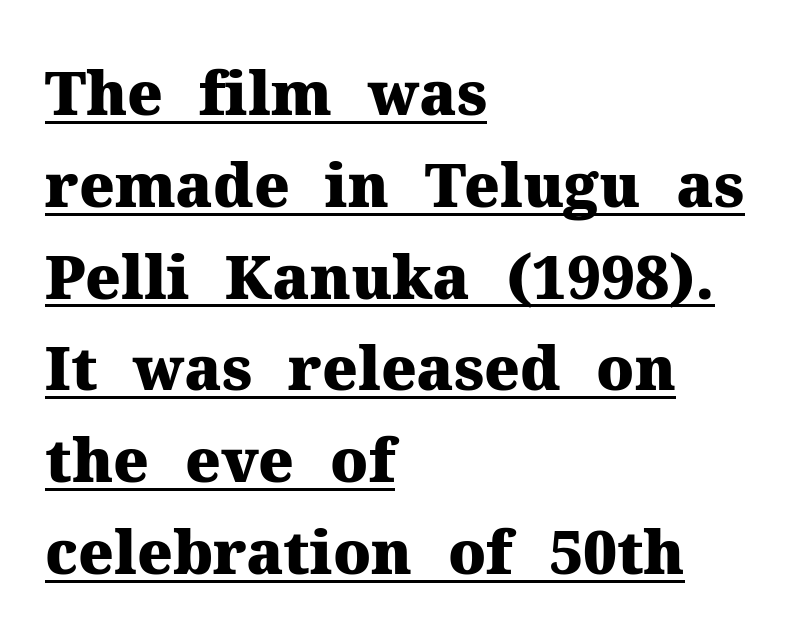
The image shows 60 px heavy serif type, upright; set left-aligned, normal line spacing (1.53x), normal letter spacing, underlined; medium stroke contrast and a medium x-height.
